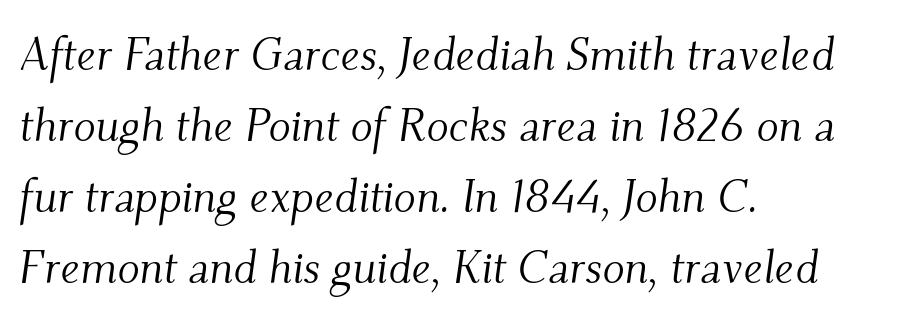
{"serif": "yes", "italic": "yes", "lean": "right", "slant_degrees": 9, "bold": "no", "weight": "light", "width": "normal", "stroke_contrast": "medium", "x_height": "small", "monospaced": "no", "underline": "no", "align": "left", "line_spacing": "normal", "line_spacing_ratio": 1.54, "letter_spacing": "normal", "letter_spacing_em": 0.0, "glyph_px": 46}
